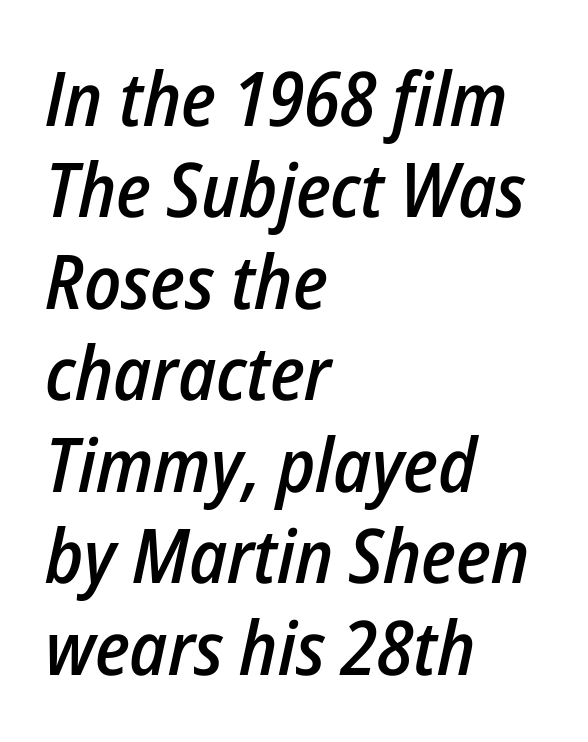
The image shows 75 px semibold, condensed type, italic (leaning right); set left-aligned, line spacing 1.22x, normal letter spacing, not underlined; low stroke contrast and a medium x-height.
